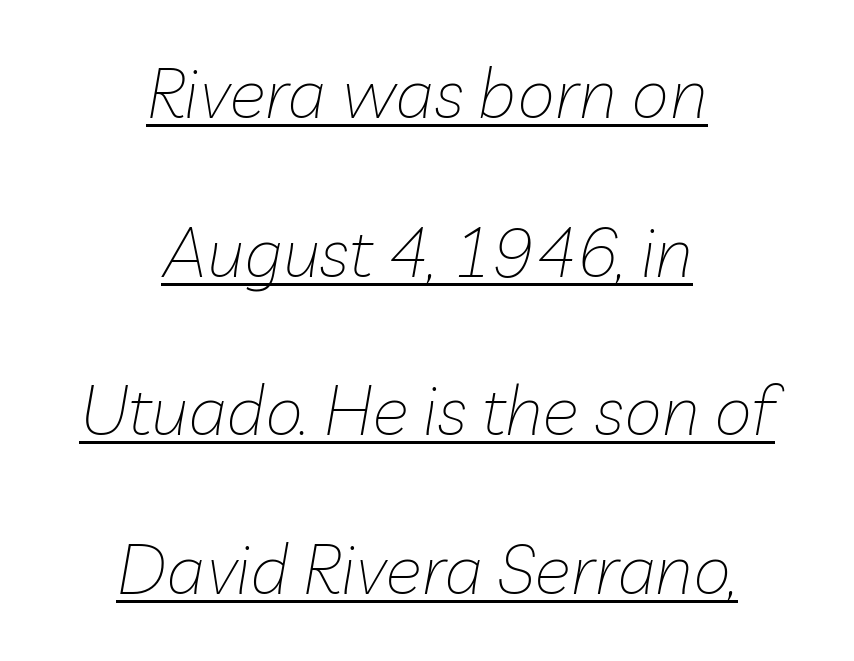
{"italic": "yes", "lean": "right", "slant_degrees": 10, "bold": "no", "weight": "thin", "width": "normal", "stroke_contrast": "low", "x_height": "medium", "monospaced": "no", "underline": "yes", "align": "center", "line_spacing": "loose", "line_spacing_ratio": 2.3, "letter_spacing": "normal", "letter_spacing_em": 0.0, "glyph_px": 69}
